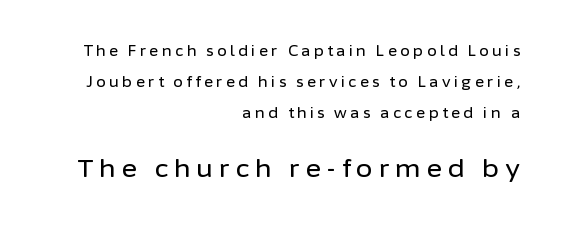
The image shows 24 px text type, upright; set right-aligned, loose line spacing (2.2x), unusually wide letter spacing (+0.24 em), not underlined; the second (bottom) block is 1.71x larger.
